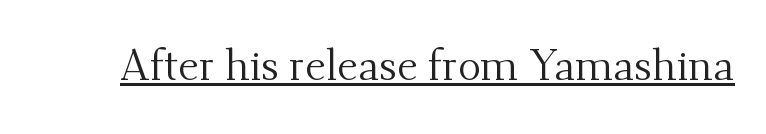
The image shows 43 px regular-weight serif type, upright; set normal letter spacing, underlined; medium stroke contrast and a small x-height.
